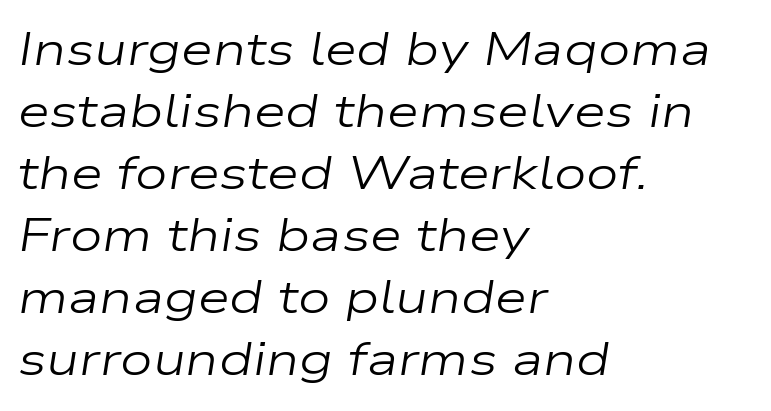
The image shows 46 px regular-weight, wide type, italic (leaning right); set left-aligned, normal line spacing (1.35x), normal letter spacing, not underlined; low stroke contrast and a medium x-height.
